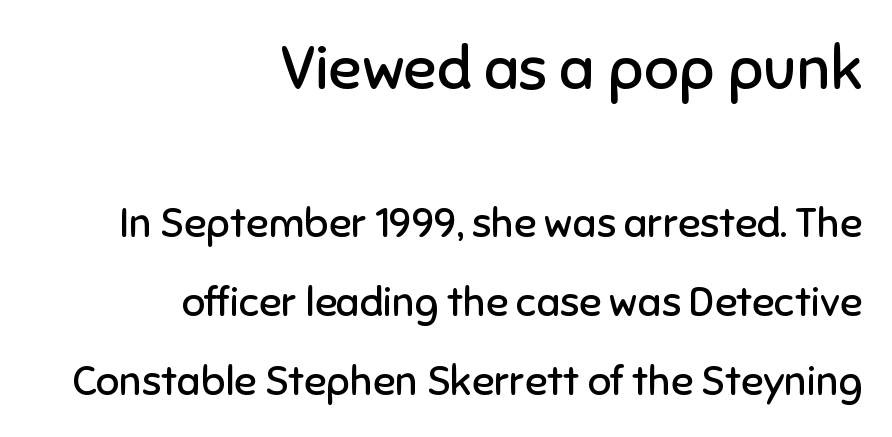
The image shows 61 px regular-weight sans-serif type, upright; set right-aligned, loose line spacing (1.93x), normal letter spacing, not underlined; the first (top) block is 1.49x larger; low stroke contrast and a medium x-height.
